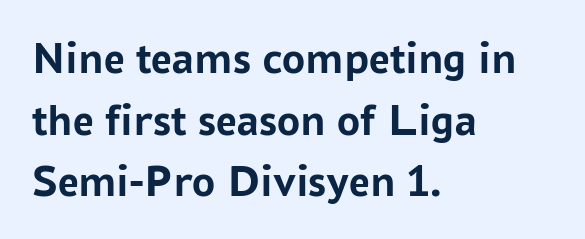
The compositor pushed each line to the left boundary. Quick note: underline off. Heavy, bold letterforms. Does the leading feel generous? No, just average. Serifs: no, the terminals of the letterforms are clean. Inter-character spacing is left at the font's built-in metrics.
